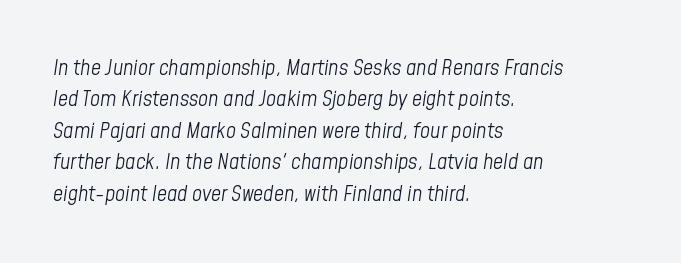
{"italic": "yes", "lean": "right", "slant_degrees": 8, "bold": "no", "underline": "no", "align": "left", "line_spacing": "normal", "line_spacing_ratio": 1.43, "letter_spacing": "normal", "letter_spacing_em": 0.0, "glyph_px": 22}
